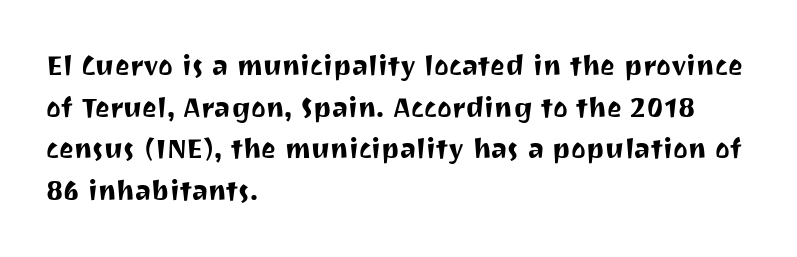
Does the copy run flush right? No — it runs flush left. Between one letter and the next there's only the usual sliver of space. Plain, unruled lines of type. The lines sit at an ordinary, default distance from one another. These lines are rendered in a variable-pitch font. Style check: upright.
